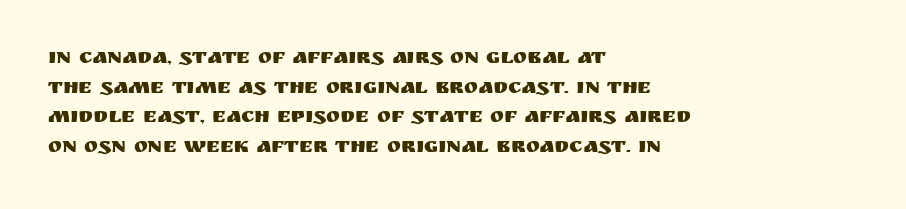
{"italic": "no", "underline": "no", "align": "left", "line_spacing": "normal", "line_spacing_ratio": 1.41, "letter_spacing": "normal", "letter_spacing_em": 0.0, "glyph_px": 21}
